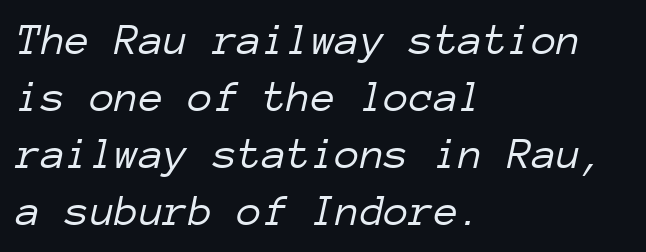
Caption: face not bold, strokes unweighted. The letters are slanted; this is an italic face. Honestly, there is no underline to notice here at all. Observe the ordinary spacing: letters are neighbours, not strangers. The rows are spaced the way most documents space them.
